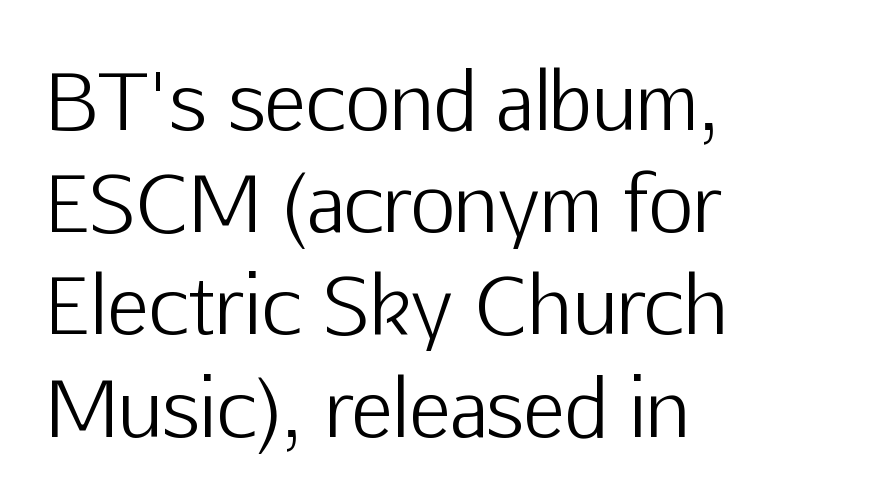
Type without underlining. Caption: multi-line text, flush left, ragged right. In terms of letterform style, serifs are entirely absent. What stands out about the letter spacing? Nothing — it is the standard amount. Weight: not bold — regular or lighter.
